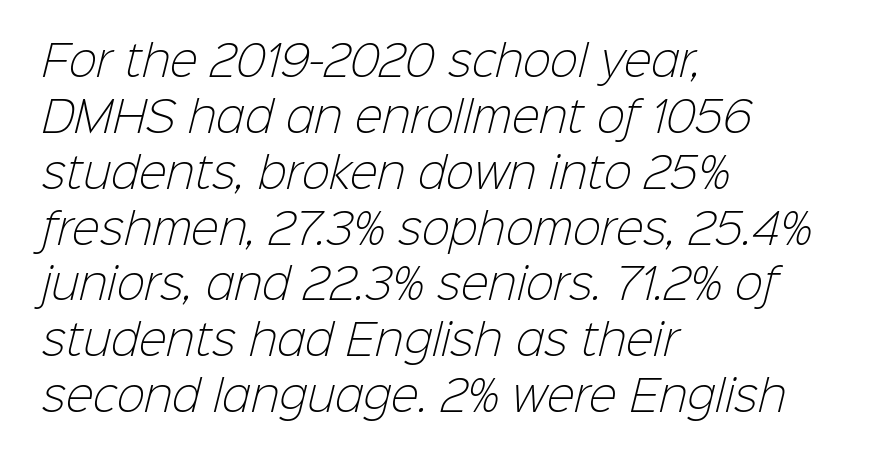
{"serif": "no", "bold": "no", "weight": "light", "width": "normal", "stroke_contrast": "low", "x_height": "medium", "monospaced": "no", "underline": "no", "align": "left", "line_spacing": "normal", "line_spacing_ratio": 1.33, "letter_spacing": "normal", "letter_spacing_em": 0.0, "glyph_px": 42}
